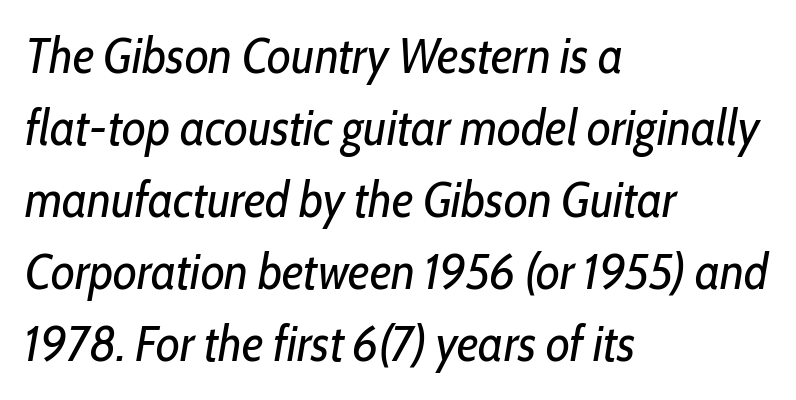
The image shows 49 px regular-weight, condensed type, italic (leaning right); set left-aligned, normal line spacing (1.47x), normal letter spacing, not underlined; low stroke contrast and a medium x-height.
